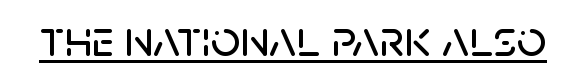
Q: Is the text italic (slanted)? A: No, it is upright.
Q: Is the typeface a serif or a sans-serif typeface? A: Sans-serif.
Q: Is the text underlined? A: Yes.
Q: Is the spacing between letters normal or unusually wide? A: Normal.
Q: Width (condensed, normal, or wide)? A: Normal.
Q: Stroke contrast? A: Low.
Q: x-height? A: Large.
Q: Monospaced? A: No.
